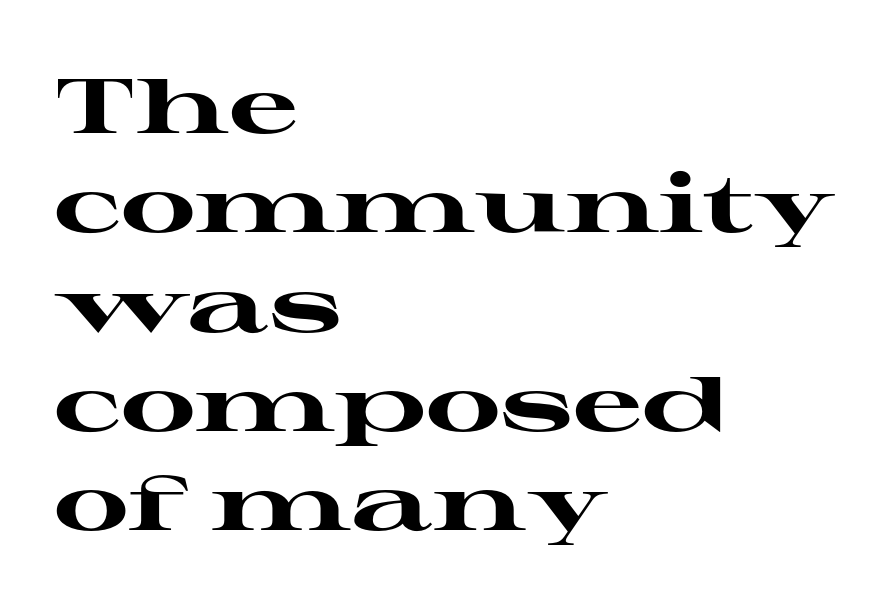
Every letter is thick-stroked: bold, no question. A typesetter would call this zero additional tracking. Ascenders rise straight up at ninety degrees. What's the leading like? Ordinary, nothing unusual. Letterform terminals end in serifs throughout the passage. These lines are rendered in a variable-pitch font.
